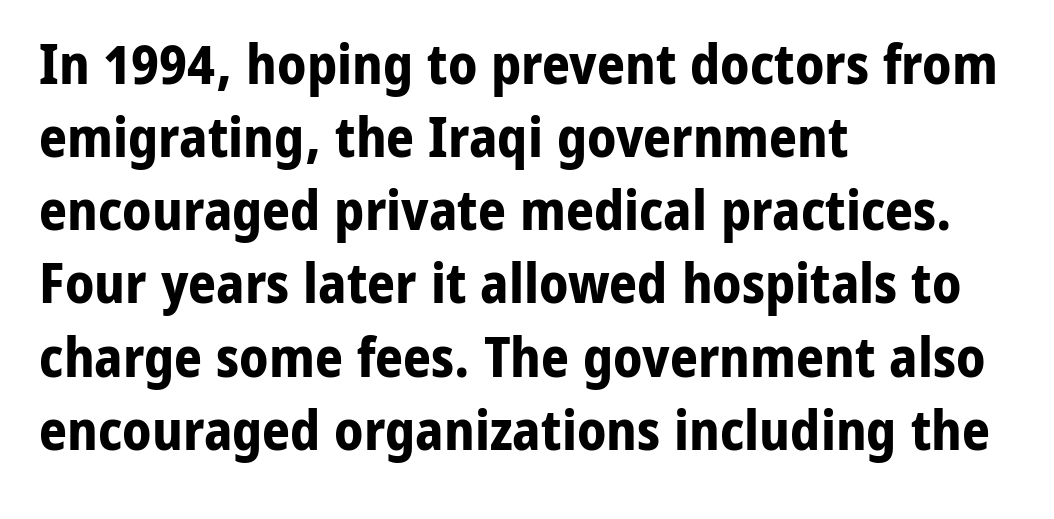
The image shows 55 px bold sans-serif type, upright; set left-aligned, normal line spacing (1.33x), normal letter spacing, not underlined; low stroke contrast and a medium x-height.
